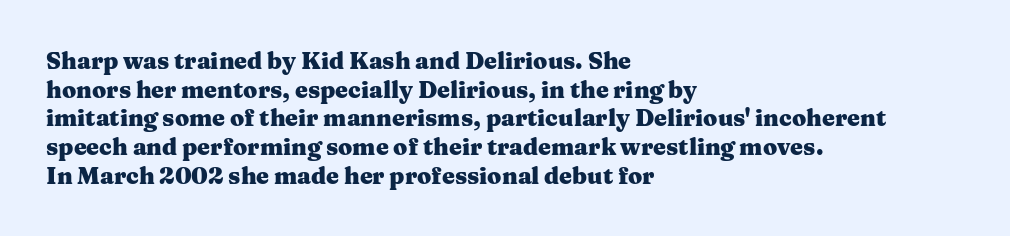
In CSS terms this would be text-align: left. On the weight axis this lands at bold, roughly 700. No word sits above an underline. Regarding leading, the lines here are spaced in the standard way. Quick note: not italic, upright. Glyph-to-glyph distance matches everyday printed text.
